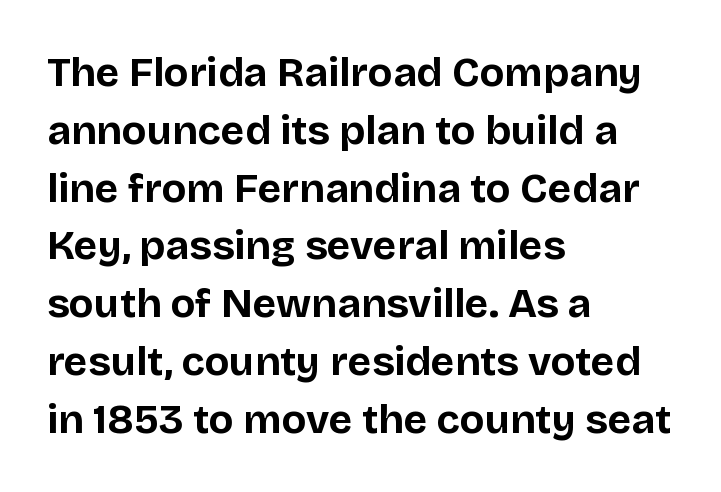
The image shows 41 px bold sans-serif type, upright; set left-aligned, normal line spacing (1.41x), normal letter spacing, not underlined; low stroke contrast and a large x-height.
